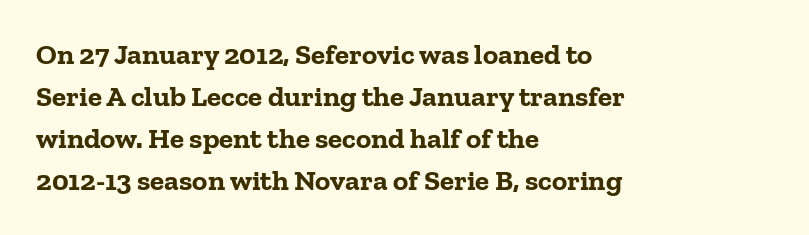
Q: Is the text bold? A: Yes.
Q: Is the text italic (slanted)? A: No, it is upright.
Q: Is the typeface a serif or a sans-serif typeface? A: Serif.
Q: Is the text underlined? A: No.
Q: How is the paragraph aligned? A: Left-aligned.
Q: Is the spacing between letters normal or unusually wide? A: Normal.
Q: Is the spacing between lines tight, normal or loose? A: Normal.
Q: Width (condensed, normal, or wide)? A: Normal.
Q: Stroke contrast? A: Low.
Q: x-height? A: Medium.
Q: Monospaced? A: No.
